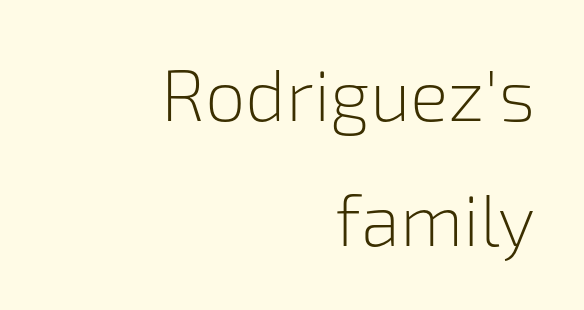
{"serif": "no", "italic": "no", "bold": "no", "weight": "light", "width": "normal", "stroke_contrast": "low", "x_height": "medium", "monospaced": "no", "underline": "no", "align": "right", "line_spacing_ratio": 1.73, "letter_spacing": "normal", "letter_spacing_em": 0.0, "glyph_px": 72}
